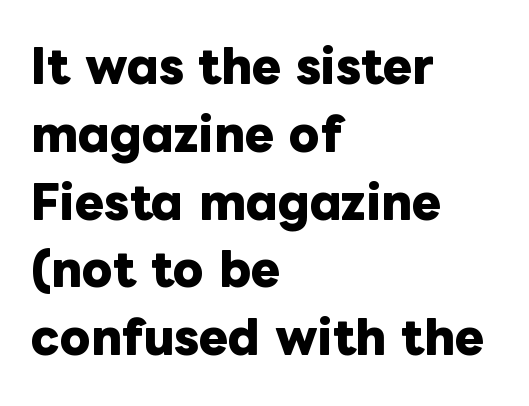
Q: Is the text bold? A: Yes.
Q: Is the text italic (slanted)? A: No, it is upright.
Q: Is the text underlined? A: No.
Q: How is the paragraph aligned? A: Left-aligned.
Q: Is the spacing between letters normal or unusually wide? A: Normal.
Q: Is the spacing between lines tight, normal or loose? A: Normal.
Q: Width (condensed, normal, or wide)? A: Normal.
Q: Stroke contrast? A: Low.
Q: x-height? A: Medium.
Q: Monospaced? A: No.
